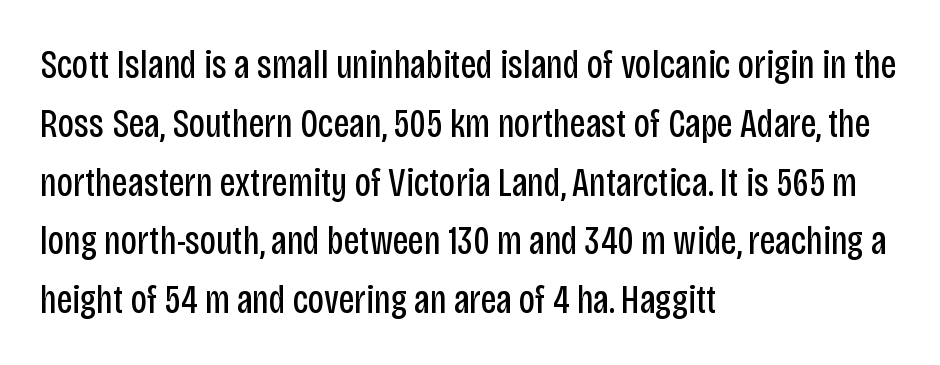
The image shows 40 px regular-weight, condensed sans-serif type, upright; set left-aligned, normal line spacing (1.47x), normal letter spacing, not underlined; low stroke contrast and a large x-height.
